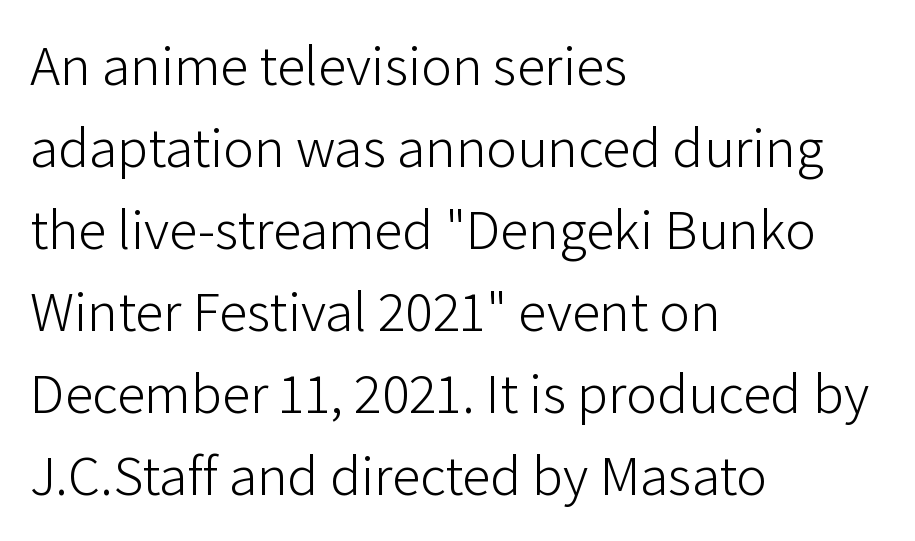
{"serif": "no", "italic": "no", "bold": "no", "weight": "light", "width": "normal", "stroke_contrast": "low", "x_height": "medium", "monospaced": "no", "underline": "no", "align": "left", "line_spacing": "normal", "line_spacing_ratio": 1.44, "letter_spacing": "normal", "letter_spacing_em": 0.0, "glyph_px": 57}
